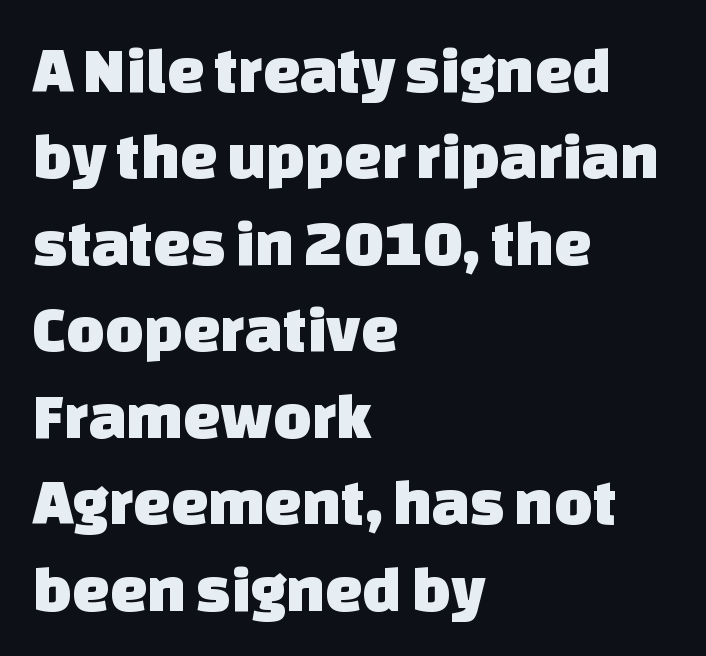
Regarding serifs, this sample does without them. A bare baseline throughout the passage. Is the block centered? No — it sits flush against the left margin. Here the designer chose a conventional face with non-uniform glyph widths. Spacing between characters is what you'd get straight out of the box.
